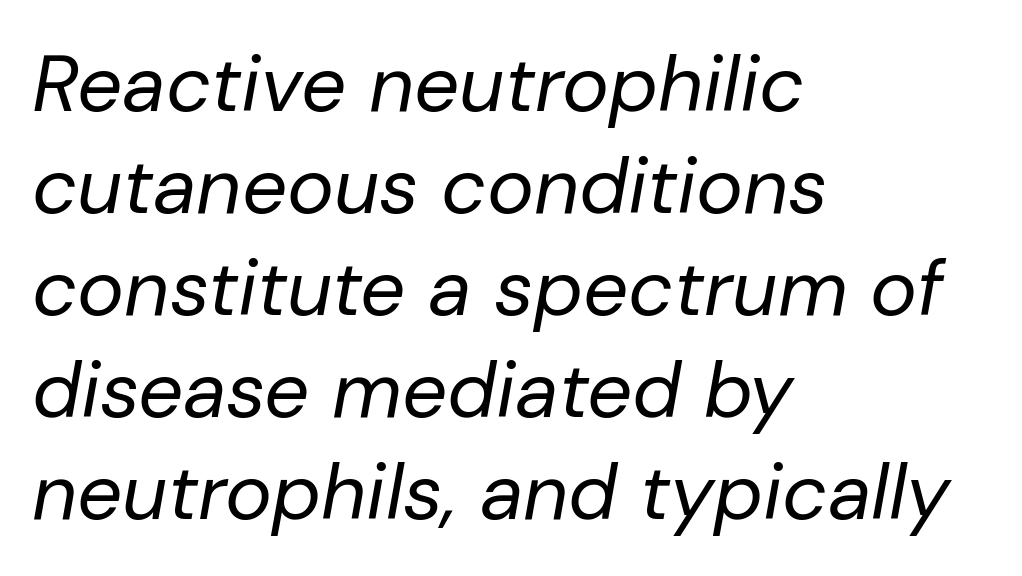
Q: Is the text bold? A: No.
Q: Is the text italic (slanted)? A: Yes, it leans right by about 10 degrees.
Q: Is the text underlined? A: No.
Q: How is the paragraph aligned? A: Left-aligned.
Q: Is the spacing between letters normal or unusually wide? A: Normal.
Q: Is the spacing between lines tight, normal or loose? A: Normal.
Q: Width (condensed, normal, or wide)? A: Normal.
Q: Stroke contrast? A: Low.
Q: x-height? A: Medium.
Q: Monospaced? A: No.
